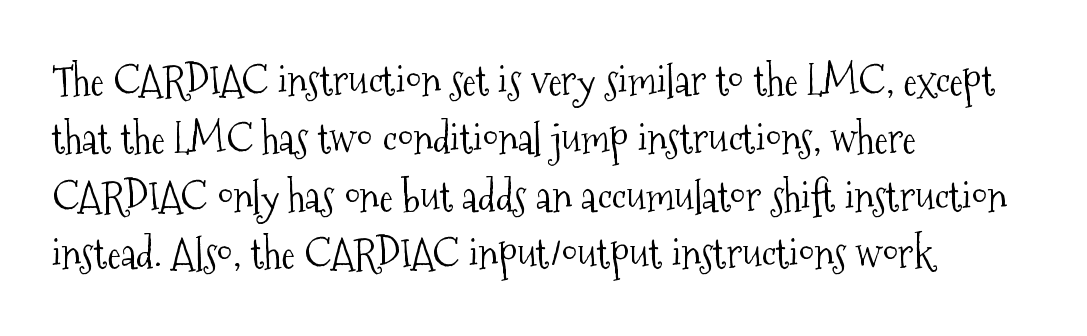
{"serif": "yes", "italic": "no", "bold": "no", "weight": "light", "width": "condensed", "stroke_contrast": "medium", "x_height": "medium", "monospaced": "no", "underline": "no", "align": "left", "line_spacing": "normal", "line_spacing_ratio": 1.41, "letter_spacing": "normal", "letter_spacing_em": 0.0, "glyph_px": 41}
